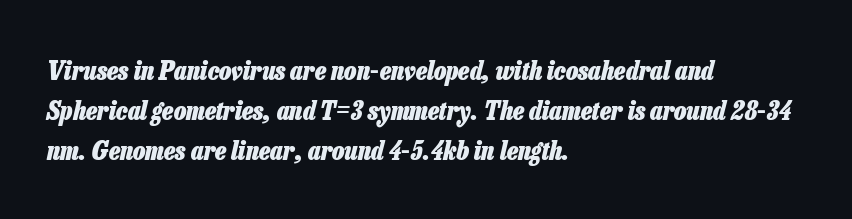
{"italic": "yes", "lean": "right", "slant_degrees": 13, "bold": "yes", "underline": "no", "align": "left", "line_spacing": "normal", "line_spacing_ratio": 1.53, "letter_spacing": "normal", "letter_spacing_em": 0.0, "glyph_px": 26}
